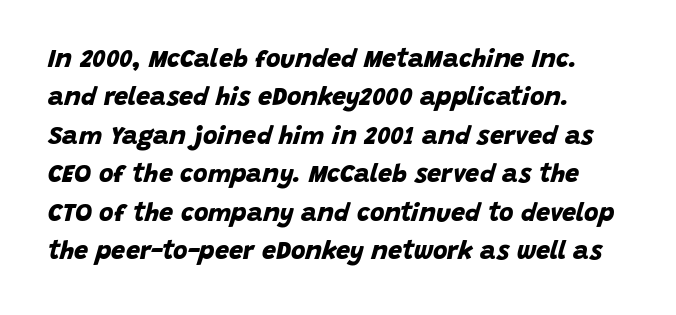
Q: Is the text bold? A: Yes.
Q: Is the text underlined? A: No.
Q: How is the paragraph aligned? A: Left-aligned.
Q: Is the spacing between letters normal or unusually wide? A: Normal.
Q: Is the spacing between lines tight, normal or loose? A: Normal.
